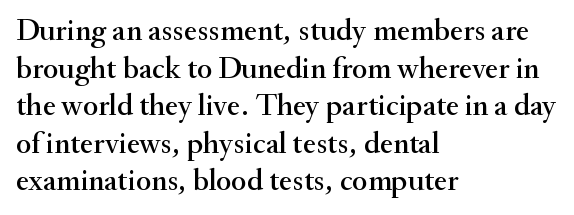
Observe the serifs anchoring each vertical stroke in this sample. Quick note: underline off. No extra tracking has been applied to these lines. Do the characters align in a grid? No, the font is proportional.
